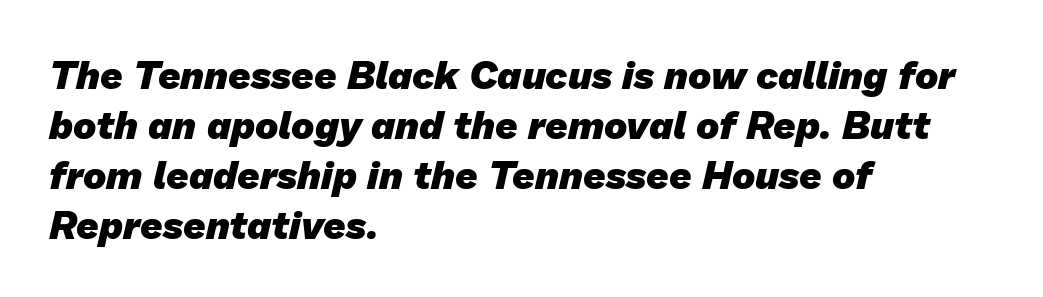
{"serif": "no", "bold": "yes", "weight": "heavy", "width": "normal", "stroke_contrast": "low", "x_height": "medium", "monospaced": "no", "underline": "no", "align": "left", "line_spacing": "normal", "line_spacing_ratio": 1.28, "letter_spacing": "normal", "letter_spacing_em": 0.0, "glyph_px": 39}
